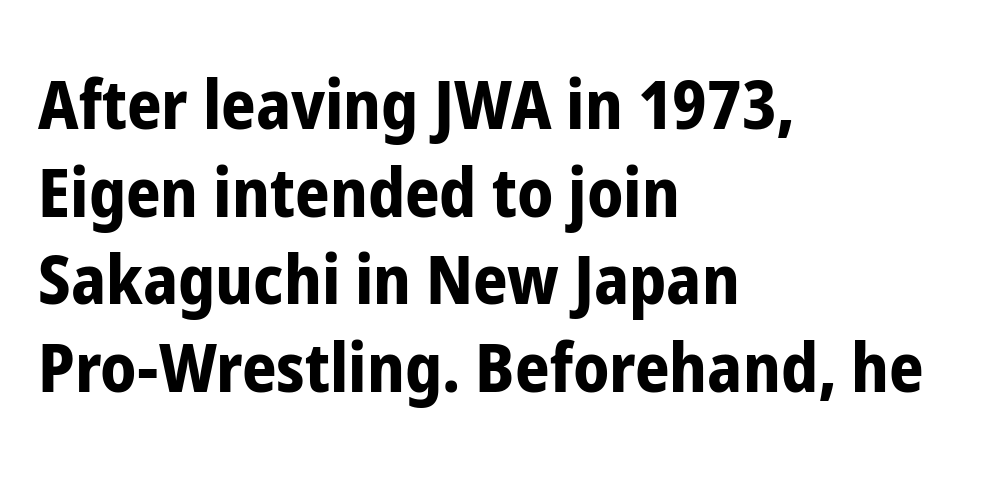
{"serif": "no", "italic": "no", "bold": "yes", "weight": "bold", "width": "condensed", "stroke_contrast": "low", "x_height": "medium", "monospaced": "no", "underline": "no", "align": "left", "line_spacing": "normal", "line_spacing_ratio": 1.29, "letter_spacing": "normal", "letter_spacing_em": 0.0, "glyph_px": 68}
